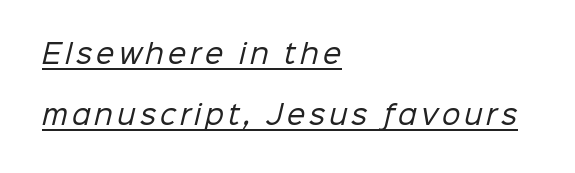
Line starts are locked; line ends wander. These lines stand farther apart than default settings would place them. Each line of the rendering has a horizontal stroke beneath the glyphs. Heaviness? Minimal to ordinary, like unemphasized prose.
